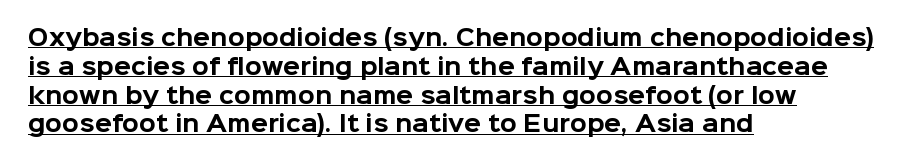
The sample's only ornament is a line tracing under the words. Does extra space separate the letters? No, they use regular spacing. Typesetter's note: full bold, strokes at maximum text heaviness. Alignment: flush left. Whoever set this chose a conventional vertical rhythm.
